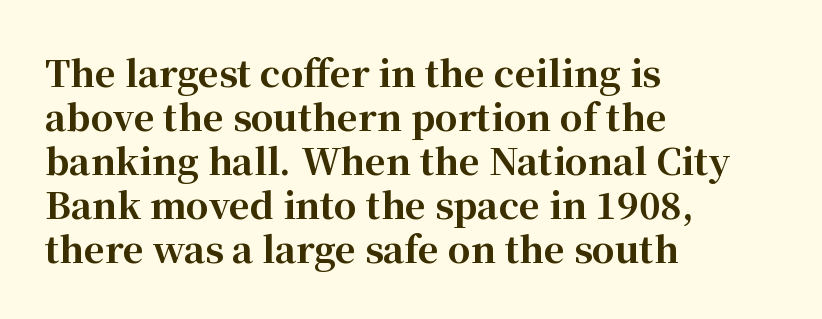
{"serif": "yes", "italic": "no", "bold": "yes", "weight": "bold", "width": "normal", "stroke_contrast": "high", "x_height": "medium", "monospaced": "no", "underline": "no", "align": "left", "line_spacing_ratio": 1.22, "letter_spacing": "normal", "letter_spacing_em": 0.0, "glyph_px": 36}
